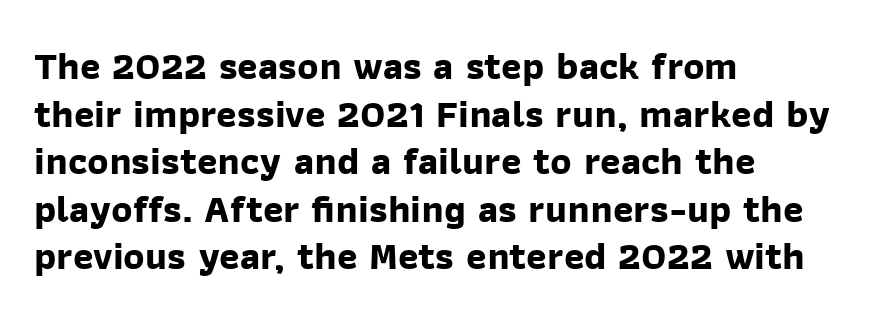
The image shows 39 px bold sans-serif type; set left-aligned, line spacing 1.22x, normal letter spacing, not underlined; low stroke contrast and a medium x-height.
